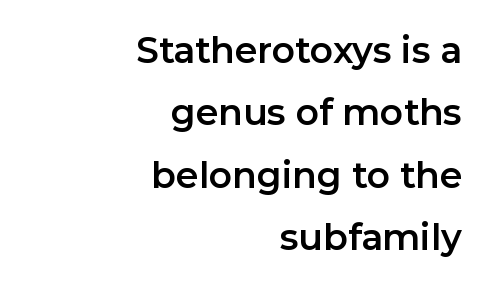
The gap between lines stays unmarked. I'd call this a sans setting — the letters go barefoot. The rendering keeps characters at their native spacing. This rendering uses right alignment, leaving the left contour irregular.
